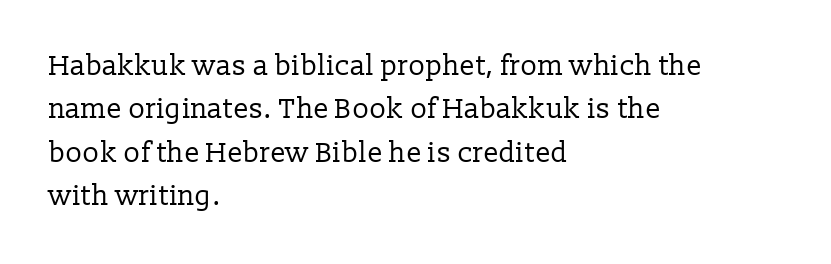
The image shows 28 px regular-weight serif type, upright; set left-aligned, normal line spacing (1.55x), normal letter spacing, not underlined; low stroke contrast and a medium x-height.
